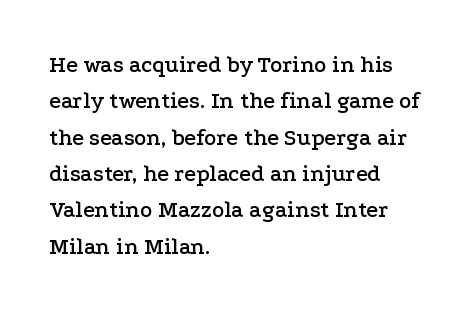
Q: Is the text italic (slanted)? A: No, it is upright.
Q: Is the text underlined? A: No.
Q: How is the paragraph aligned? A: Left-aligned.
Q: Is the spacing between letters normal or unusually wide? A: Normal.
Q: Is the spacing between lines tight, normal or loose? A: Normal.
